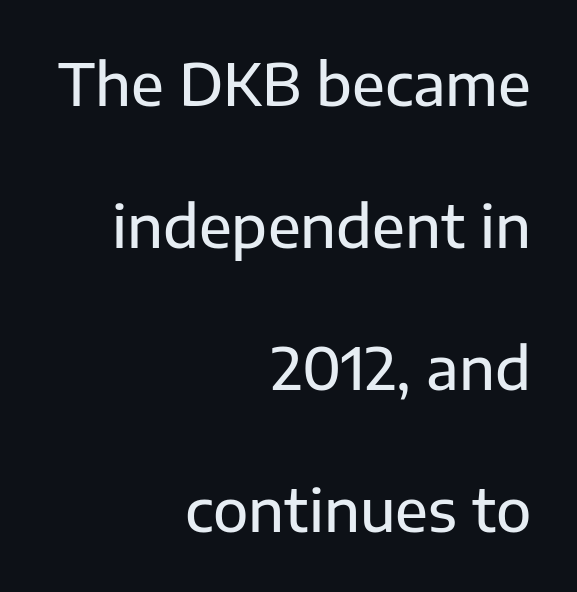
Q: Is the text italic (slanted)? A: No, it is upright.
Q: Is the typeface a serif or a sans-serif typeface? A: Sans-serif.
Q: Is the text underlined? A: No.
Q: How is the paragraph aligned? A: Right-aligned.
Q: Is the spacing between letters normal or unusually wide? A: Normal.
Q: Is the spacing between lines tight, normal or loose? A: Loose.
Q: Width (condensed, normal, or wide)? A: Normal.
Q: Stroke contrast? A: Low.
Q: x-height? A: Medium.
Q: Monospaced? A: No.
